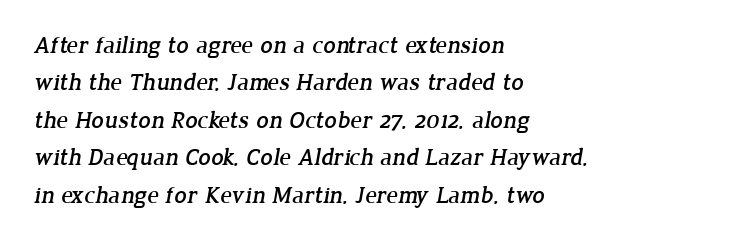
Q: Is the text underlined? A: No.
Q: How is the paragraph aligned? A: Left-aligned.
Q: Is the spacing between letters normal or unusually wide? A: Normal.
Q: Is the spacing between lines tight, normal or loose? A: Normal.
